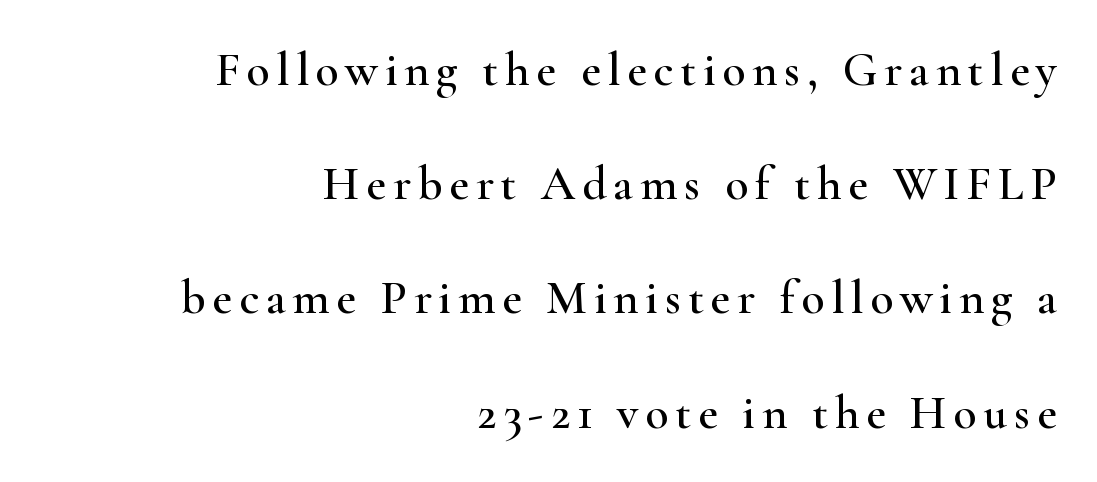
The image shows 48 px wide serif type, upright; set right-aligned, loose line spacing (2.38x), not underlined; high stroke contrast and a small x-height.
